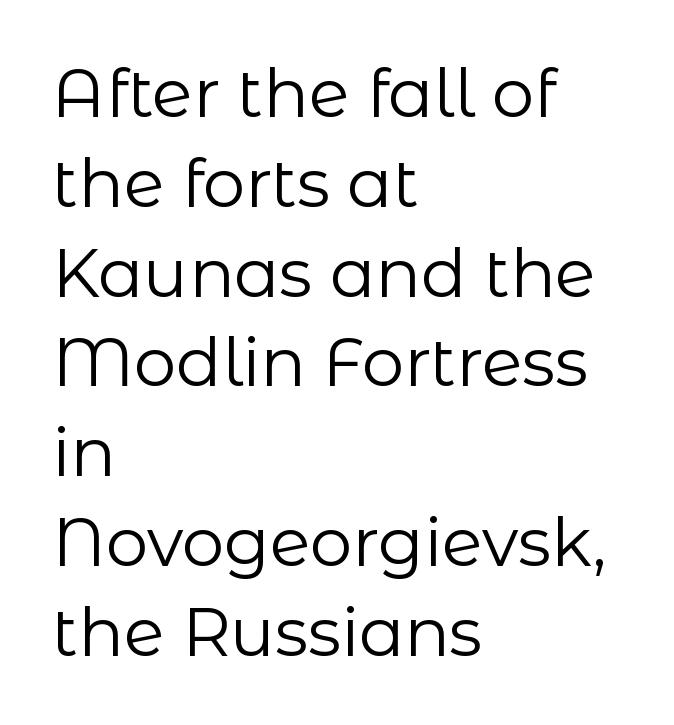
Upright lettering throughout. Is this a sans? Yes — the strokes have no serifs. A classic flush-left, rag-right setting is used for this passage. The gap between lines stays unmarked. The block of text has a typical density, with ordinary space between rows. Do the characters align in a grid? No, the font is proportional.
